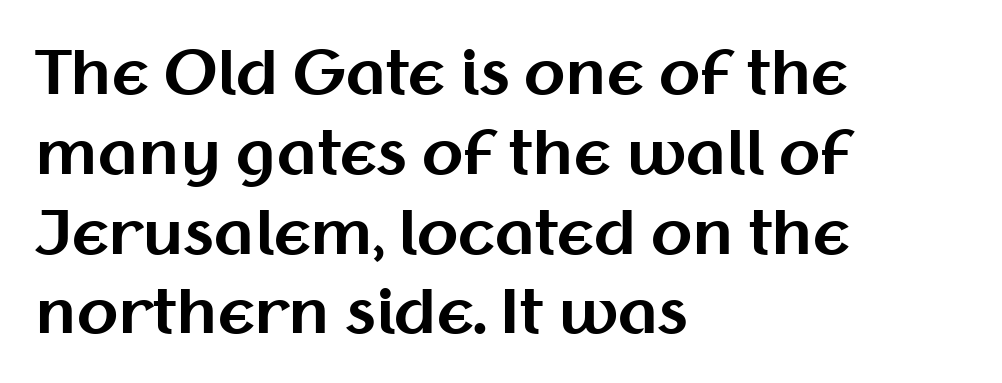
Q: Is the text bold? A: Yes.
Q: Is the text italic (slanted)? A: No, it is upright.
Q: Is the typeface a serif or a sans-serif typeface? A: Sans-serif.
Q: Is the text underlined? A: No.
Q: How is the paragraph aligned? A: Left-aligned.
Q: Is the spacing between letters normal or unusually wide? A: Normal.
Q: Is the spacing between lines tight, normal or loose? A: Normal.
Q: Width (condensed, normal, or wide)? A: Normal.
Q: Stroke contrast? A: Medium.
Q: x-height? A: Medium.
Q: Monospaced? A: No.
